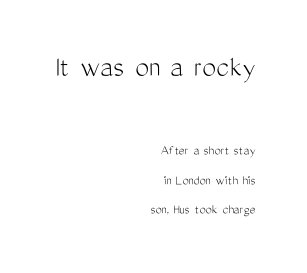
Q: Is the text bold? A: No.
Q: Is the text italic (slanted)? A: No, it is upright.
Q: Is the typeface a serif or a sans-serif typeface? A: Sans-serif.
Q: Is the text underlined? A: No.
Q: How is the paragraph aligned? A: Right-aligned.
Q: Is the spacing between letters normal or unusually wide? A: Normal.
Q: Is the spacing between lines tight, normal or loose? A: Loose.
Q: Which block of text is set in a larger size, the first (top) or the second (bottom)? A: The first (top) one.
Q: Width (condensed, normal, or wide)? A: Condensed.
Q: Stroke contrast? A: Medium.
Q: x-height? A: Medium.
Q: Monospaced? A: No.
